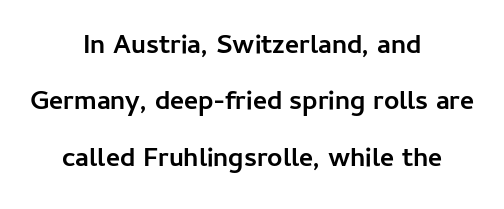
The image shows 27 px bold type, upright; set centered, loose line spacing (2.09x), normal letter spacing, not underlined.
